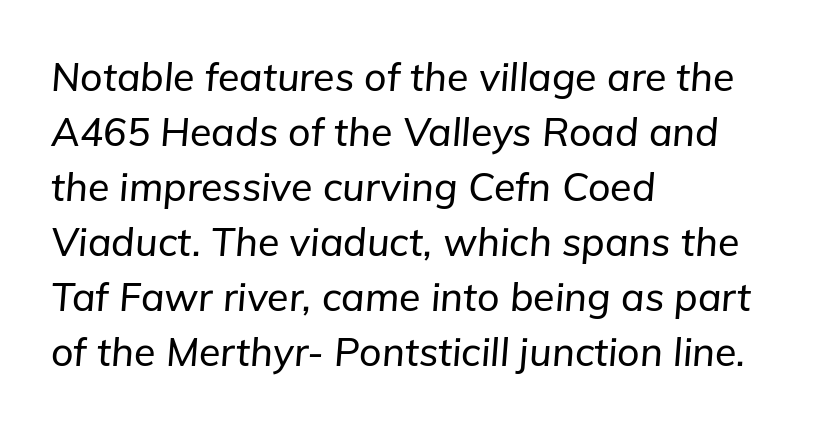
The image shows 39 px text type, italic (leaning right); set left-aligned, normal line spacing (1.41x), normal letter spacing, not underlined; low stroke contrast and a medium x-height.
